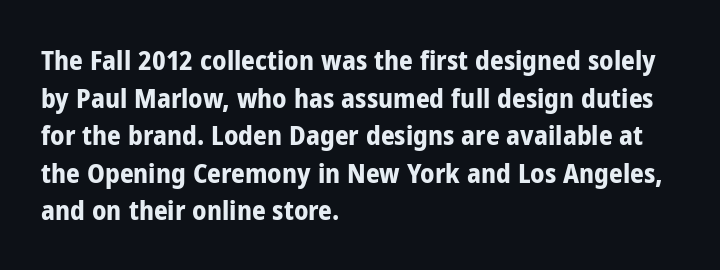
Its strokes are broad and dark, the hallmark of bold type. The letterforms sit shoulder to shoulder at normal distance. Horizontal alignment here is leftward, the default for most running prose. Each new line begins a customary step beneath the previous one. Has an underline been added? It has not. Characters remain perfectly vertical along every line.
